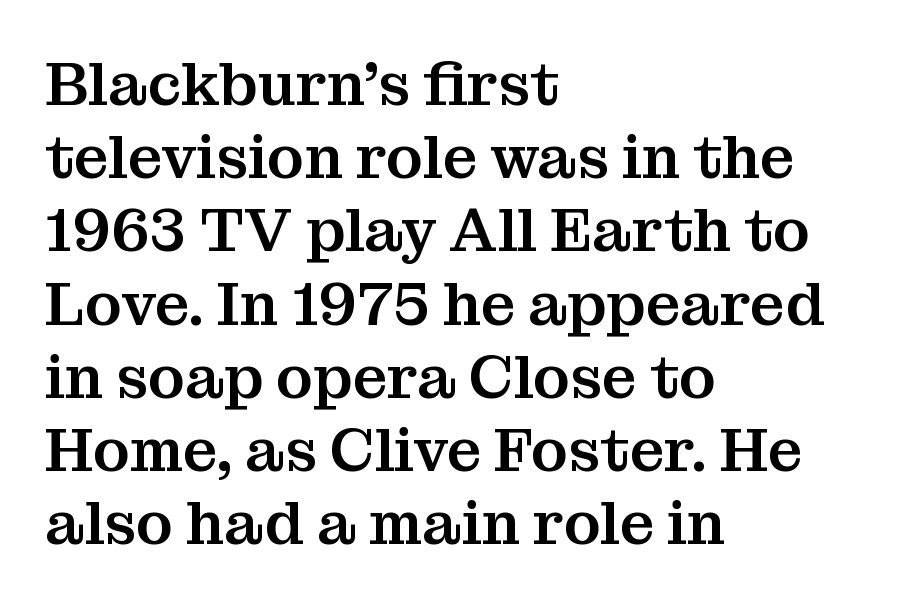
Q: Is the text italic (slanted)? A: No, it is upright.
Q: Is the typeface a serif or a sans-serif typeface? A: Serif.
Q: Is the text underlined? A: No.
Q: How is the paragraph aligned? A: Left-aligned.
Q: Is the spacing between letters normal or unusually wide? A: Normal.
Q: Width (condensed, normal, or wide)? A: Normal.
Q: Stroke contrast? A: Medium.
Q: x-height? A: Medium.
Q: Monospaced? A: No.
